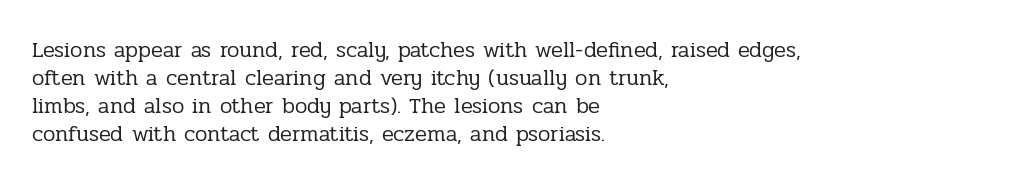
The image shows 22 px text type, upright; set left-aligned, normal line spacing (1.28x), normal letter spacing, not underlined.
